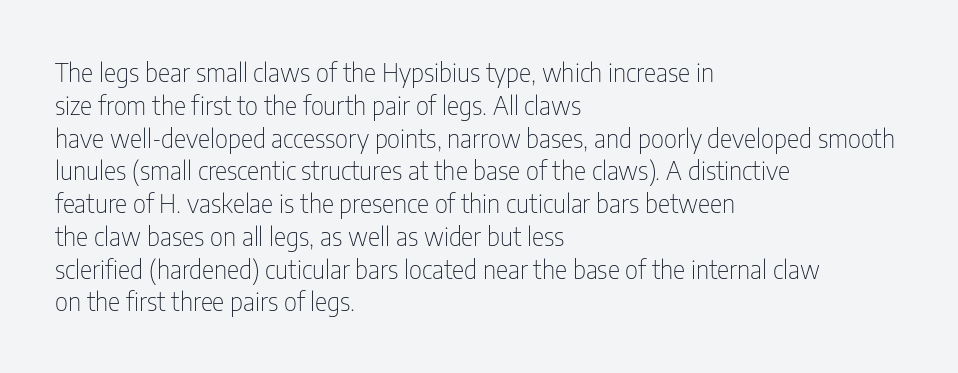
Check the space under the baseline: it is left empty. Posture: upright roman. Is the type heavy? It reads as light-to-regular instead. One-word summary of the alignment: left. The line-height multiplier appears to be the usual default.
